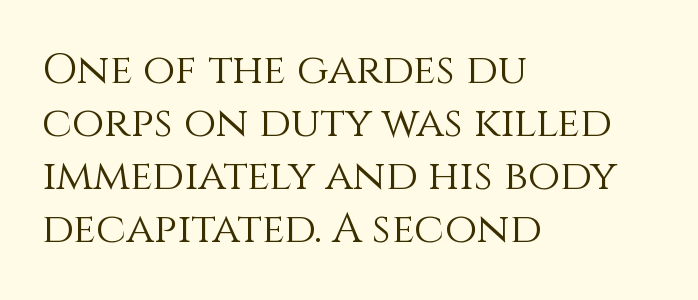
Unlike italic type, these characters show no tilt at all. Underline: absent. No extra tracking has been applied to these lines. The typesetting does not lean heavy: it is not bold.
